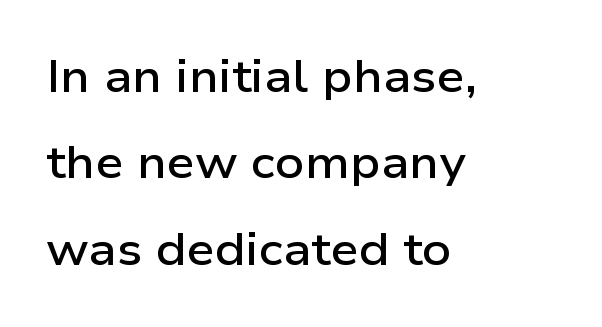
Set as a demibold, roughly 600 on the weight scale. You could fit nearly another row in the gap between these rows. The rag falls on the right side of this text block. Think of a printed novel: that variable character pitch is what you see here.
